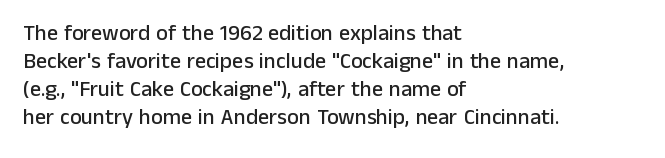
{"italic": "no", "underline": "no", "align": "left", "line_spacing": "normal", "line_spacing_ratio": 1.28, "letter_spacing": "normal", "letter_spacing_em": 0.0, "glyph_px": 22}
